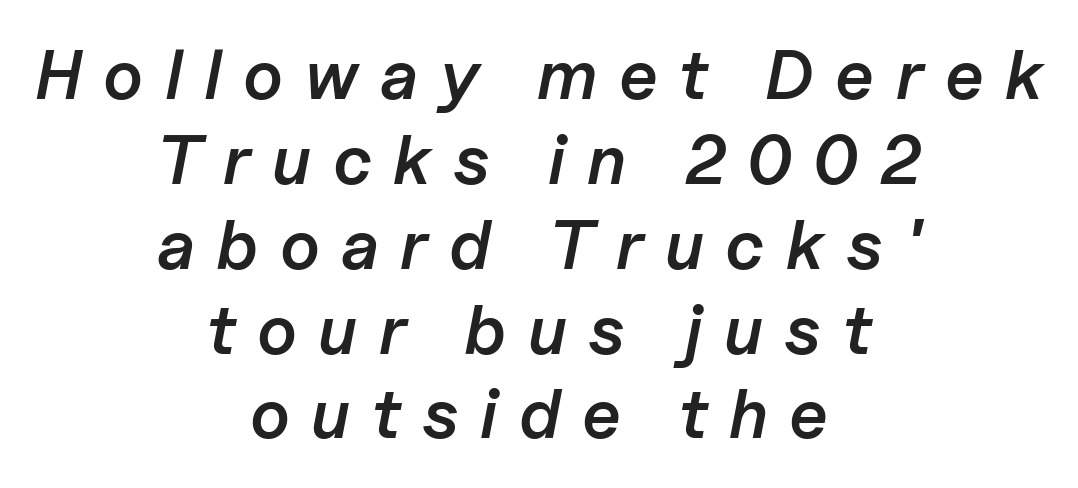
Q: Is the text bold? A: Semi-bold.
Q: Is the text italic (slanted)? A: Yes, it leans right by about 11 degrees.
Q: Is the text underlined? A: No.
Q: How is the paragraph aligned? A: Centered.
Q: Is the spacing between letters normal or unusually wide? A: Unusually wide.
Q: Width (condensed, normal, or wide)? A: Normal.
Q: Stroke contrast? A: Low.
Q: x-height? A: Medium.
Q: Monospaced? A: No.
